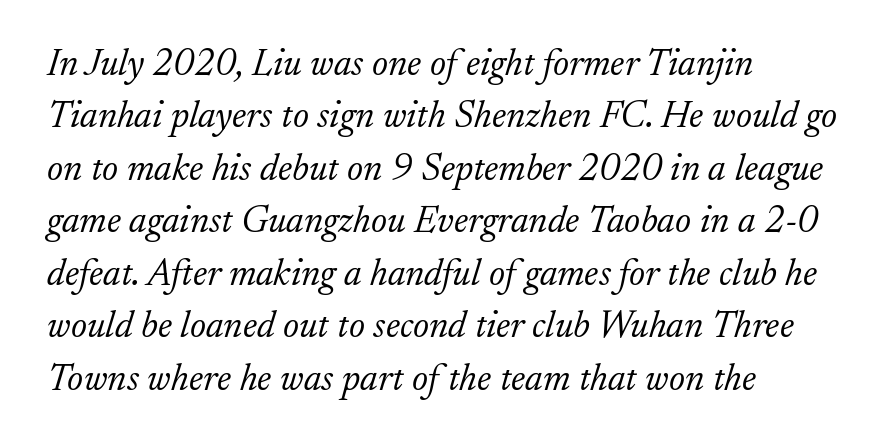
The image shows 38 px light serif type, italic (leaning right); set left-aligned, normal line spacing (1.38x), normal letter spacing, not underlined; low stroke contrast and a small x-height.
